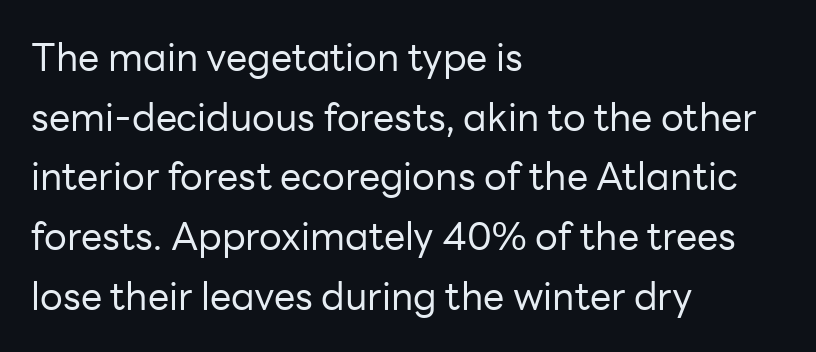
{"serif": "no", "italic": "no", "bold": "no", "weight": "regular", "width": "normal", "stroke_contrast": "low", "x_height": "medium", "monospaced": "no", "underline": "no", "align": "left", "line_spacing": "normal", "line_spacing_ratio": 1.57, "letter_spacing": "normal", "letter_spacing_em": 0.0, "glyph_px": 38}
